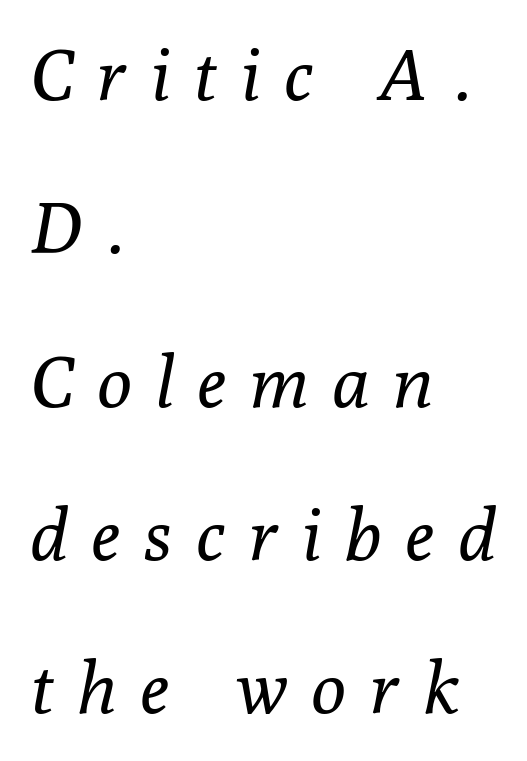
Q: Is the text bold? A: No.
Q: Is the text italic (slanted)? A: Yes, it leans right by about 10 degrees.
Q: Is the typeface a serif or a sans-serif typeface? A: Serif.
Q: Is the text underlined? A: No.
Q: How is the paragraph aligned? A: Left-aligned.
Q: Is the spacing between letters normal or unusually wide? A: Unusually wide.
Q: Is the spacing between lines tight, normal or loose? A: Loose.
Q: Width (condensed, normal, or wide)? A: Normal.
Q: Stroke contrast? A: Low.
Q: x-height? A: Medium.
Q: Monospaced? A: No.
